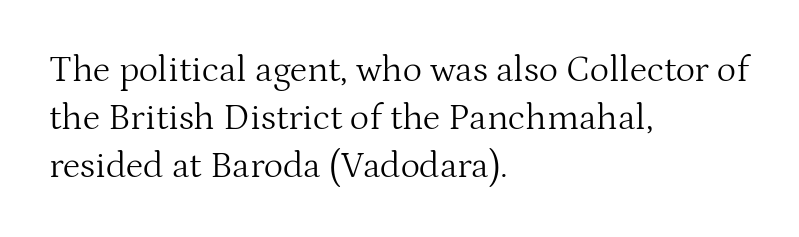
{"serif": "yes", "italic": "no", "bold": "no", "weight": "light", "width": "normal", "stroke_contrast": "medium", "x_height": "medium", "monospaced": "no", "underline": "no", "align": "left", "line_spacing": "normal", "line_spacing_ratio": 1.3, "letter_spacing": "normal", "letter_spacing_em": 0.0, "glyph_px": 37}
